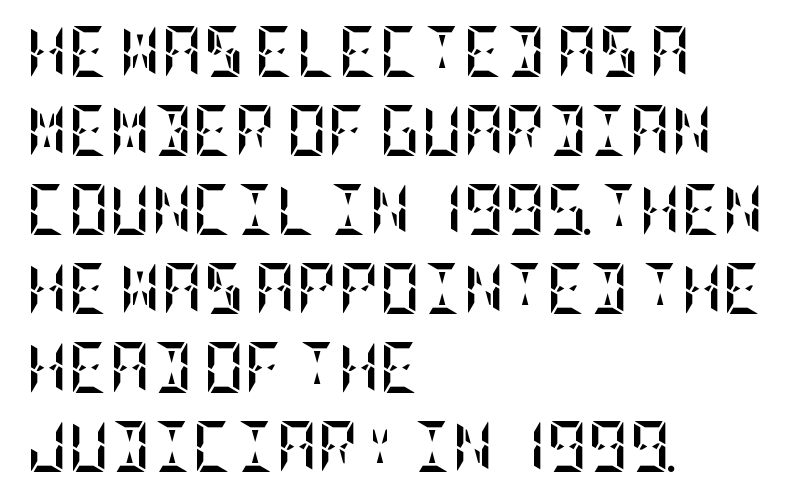
The image shows 51 px semibold, condensed type, upright; set left-aligned, normal line spacing (1.55x), normal letter spacing, not underlined; low stroke contrast and a large x-height.
